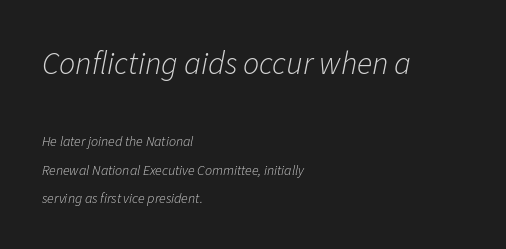
{"italic": "yes", "lean": "right", "slant_degrees": 11, "bold": "no", "weight": "light", "width": "normal", "stroke_contrast": "low", "x_height": "medium", "monospaced": "no", "underline": "no", "align": "left", "line_spacing": "loose", "line_spacing_ratio": 2.02, "letter_spacing": "normal", "letter_spacing_em": 0.0, "larger_block": "first", "size_ratio": 2.29, "glyph_px": 32}
